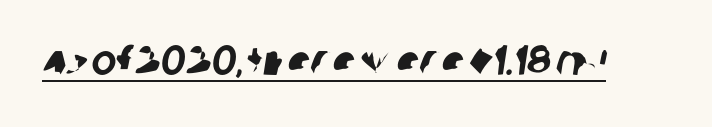
The image shows 42 px sans-serif type; set normal letter spacing, underlined; low stroke contrast and a large x-height.
